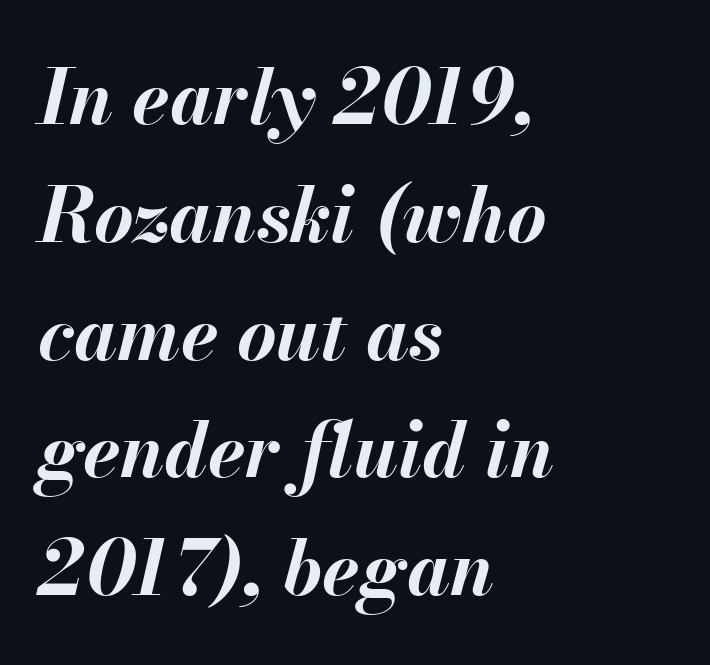
Students, observe: this is what conventionally led text looks like. These lines are rendered in a variable-pitch font. The lettering tilts uniformly, giving the passage an italic look. Descenders are the only things crossing below the line.
